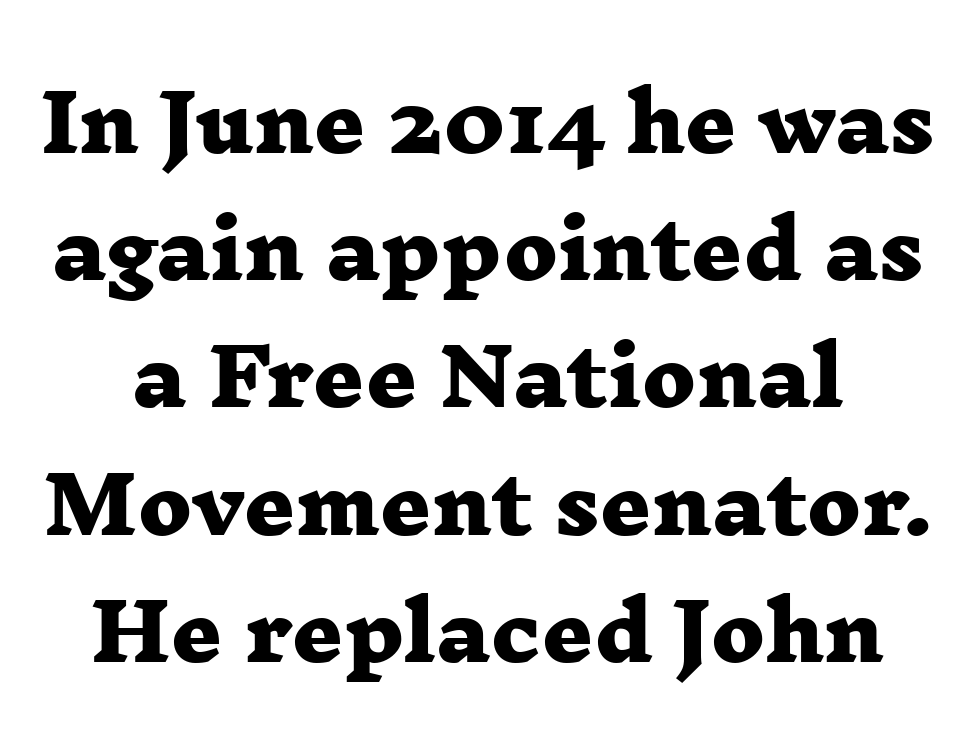
Q: Is the text bold? A: Yes.
Q: Is the typeface a serif or a sans-serif typeface? A: Serif.
Q: Is the text underlined? A: No.
Q: How is the paragraph aligned? A: Centered.
Q: Is the spacing between letters normal or unusually wide? A: Normal.
Q: Is the spacing between lines tight, normal or loose? A: Normal.
Q: Width (condensed, normal, or wide)? A: Wide.
Q: Stroke contrast? A: Low.
Q: x-height? A: Medium.
Q: Monospaced? A: No.
